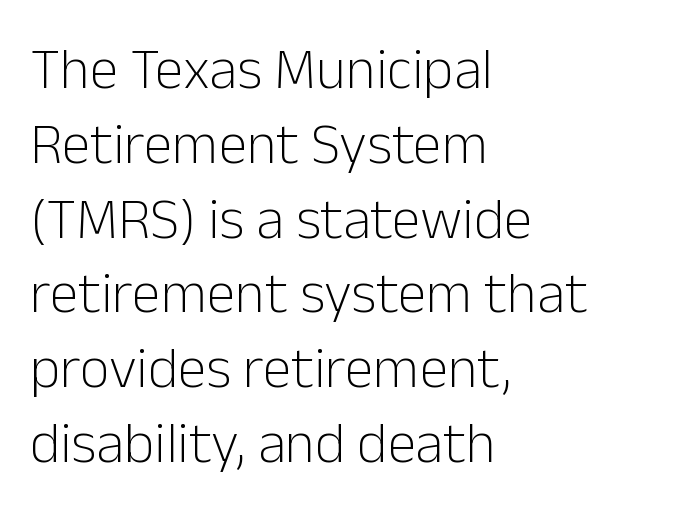
Q: Is the text bold? A: No.
Q: Is the text italic (slanted)? A: No, it is upright.
Q: Is the typeface a serif or a sans-serif typeface? A: Sans-serif.
Q: Is the text underlined? A: No.
Q: How is the paragraph aligned? A: Left-aligned.
Q: Is the spacing between letters normal or unusually wide? A: Normal.
Q: Is the spacing between lines tight, normal or loose? A: Normal.
Q: Width (condensed, normal, or wide)? A: Normal.
Q: Stroke contrast? A: Low.
Q: x-height? A: Medium.
Q: Monospaced? A: No.
